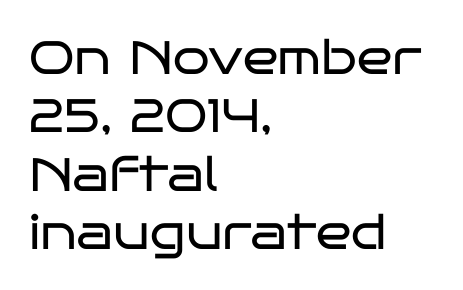
The foot of each line stays bare and open. These lines are set flush left with a ragged right edge. Every character sits straight up, as roman type does. The characters are drawn with everyday or finer stroke widths. You could not count columns in this text — the font is proportionally spaced. The text was rendered using a sans face with plain stroke endings.
